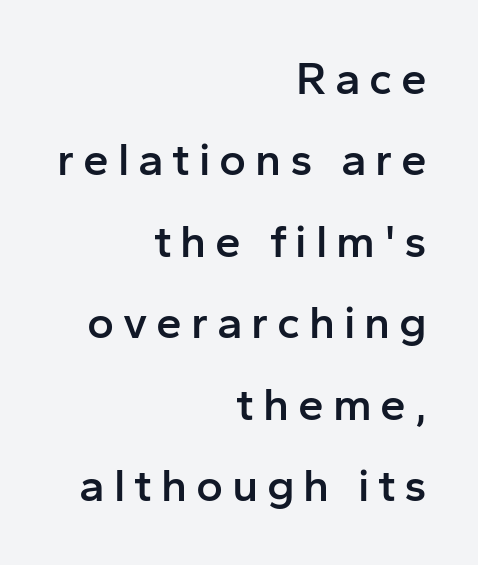
{"serif": "no", "italic": "no", "bold": "semi", "weight": "semibold", "width": "normal", "stroke_contrast": "low", "x_height": "medium", "monospaced": "no", "underline": "no", "align": "right", "line_spacing_ratio": 1.77, "glyph_px": 46}
